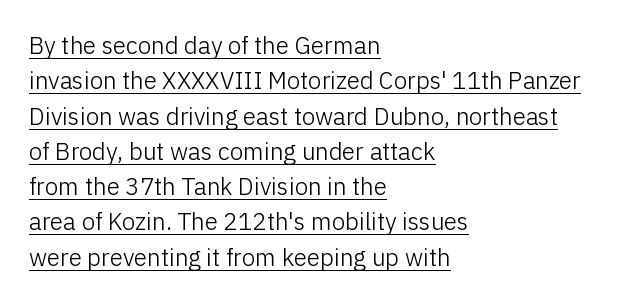
Does extra space separate the letters? No, they use regular spacing. The face used here appears with an underline applied. A typesetter would call this leading conventional body-copy spacing. This is the regular roman posture of the typeface.
